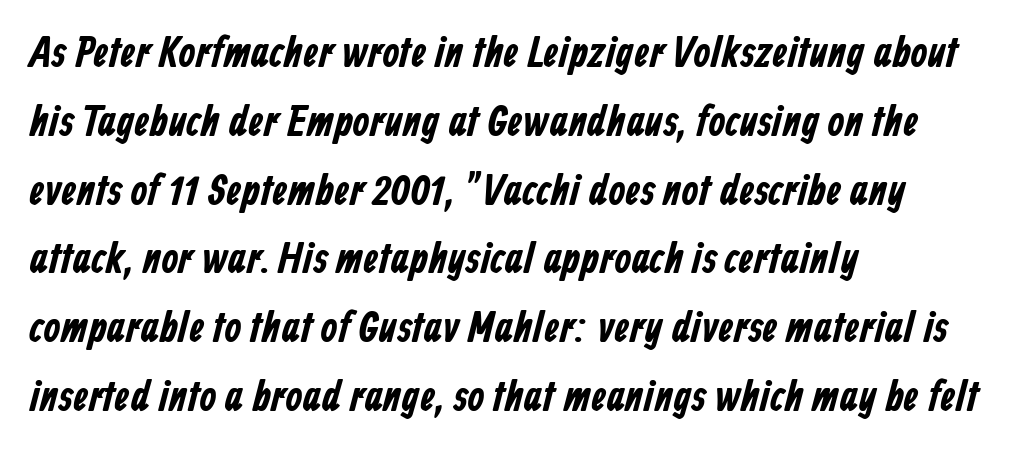
The image shows 43 px condensed sans-serif type; set left-aligned, normal line spacing (1.6x), normal letter spacing, not underlined; low stroke contrast and a medium x-height.
